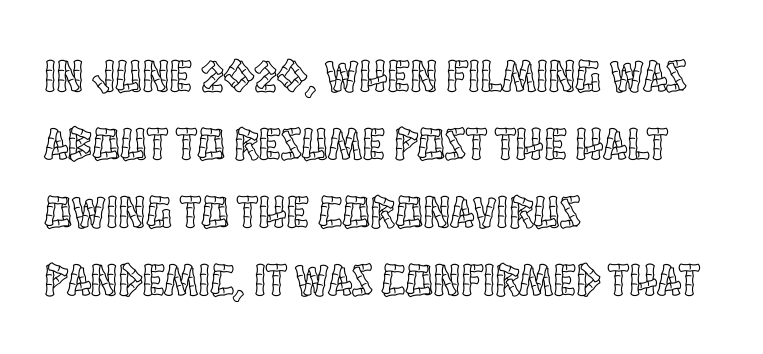
The image shows 46 px condensed type, upright; set left-aligned, normal line spacing (1.48x), normal letter spacing, not underlined; a large x-height.
